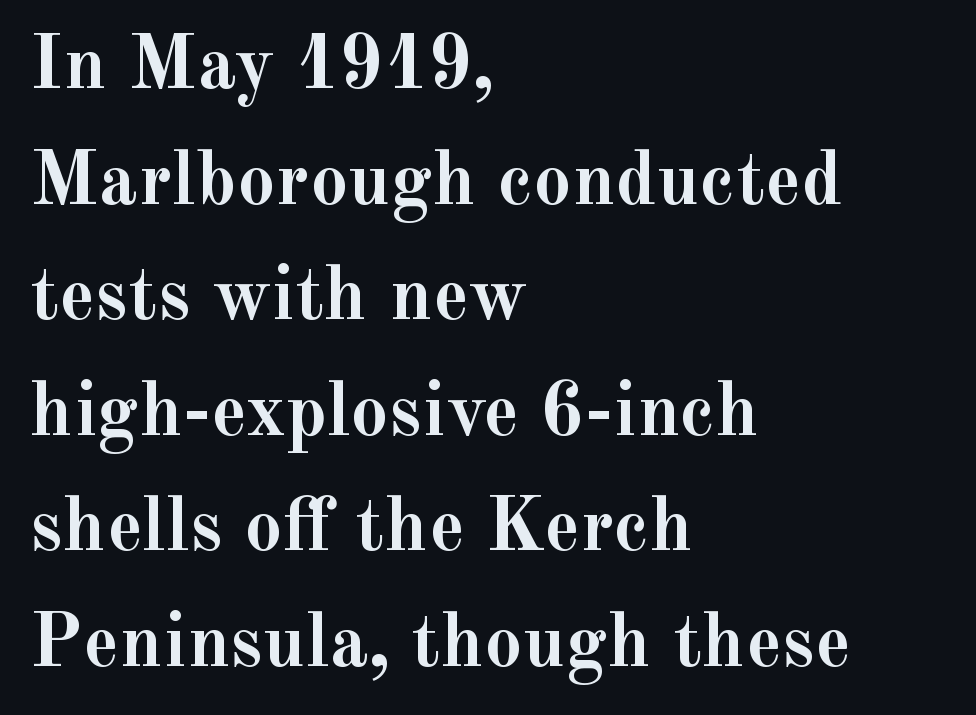
The designer left line spacing at the default. Chunky letters — that's bold for sure. Check under the words: just untouched page. Compared with typical body copy, the letter spacing here is the same. Regarding serifs, this sample has them.
